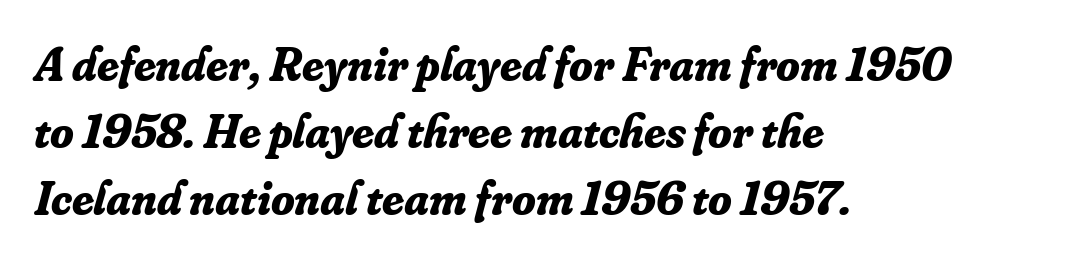
{"serif": "yes", "italic": "yes", "lean": "right", "slant_degrees": 16, "bold": "yes", "weight": "bold", "width": "normal", "stroke_contrast": "low", "x_height": "small", "monospaced": "no", "underline": "no", "align": "left", "line_spacing": "normal", "line_spacing_ratio": 1.4, "letter_spacing": "normal", "letter_spacing_em": 0.0, "glyph_px": 48}
